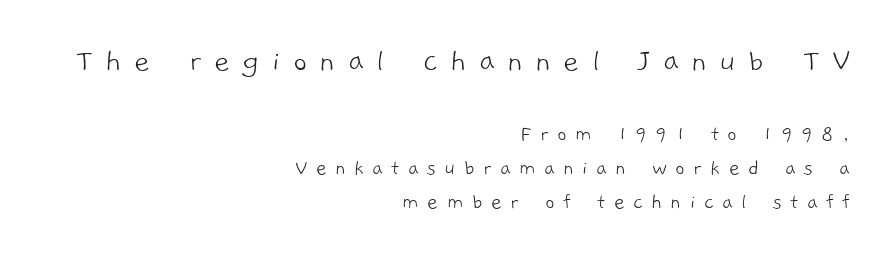
Q: Is the text bold? A: No.
Q: Is the typeface a serif or a sans-serif typeface? A: Sans-serif.
Q: Is the text underlined? A: No.
Q: How is the paragraph aligned? A: Right-aligned.
Q: Is the spacing between letters normal or unusually wide? A: Unusually wide.
Q: Is the spacing between lines tight, normal or loose? A: Normal.
Q: Which block of text is set in a larger size, the first (top) or the second (bottom)? A: The first (top) one.
Q: Width (condensed, normal, or wide)? A: Normal.
Q: Stroke contrast? A: Low.
Q: x-height? A: Medium.
Q: Monospaced? A: No.
